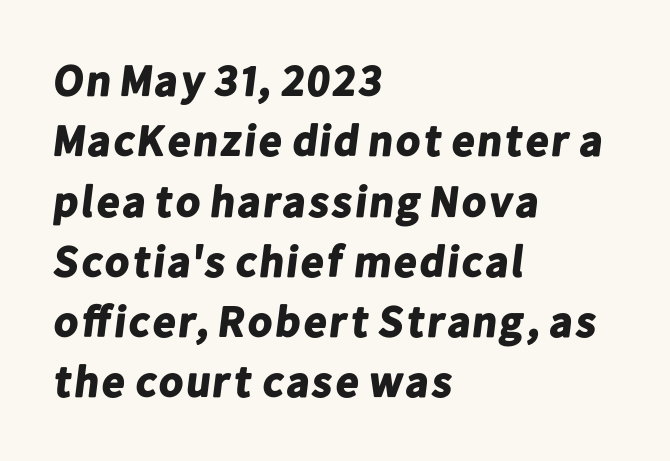
Q: Is the text bold? A: Yes.
Q: Is the typeface a serif or a sans-serif typeface? A: Sans-serif.
Q: Is the text underlined? A: No.
Q: How is the paragraph aligned? A: Left-aligned.
Q: Is the spacing between letters normal or unusually wide? A: Normal.
Q: Is the spacing between lines tight, normal or loose? A: Normal.
Q: Width (condensed, normal, or wide)? A: Normal.
Q: Stroke contrast? A: Low.
Q: x-height? A: Medium.
Q: Monospaced? A: No.
